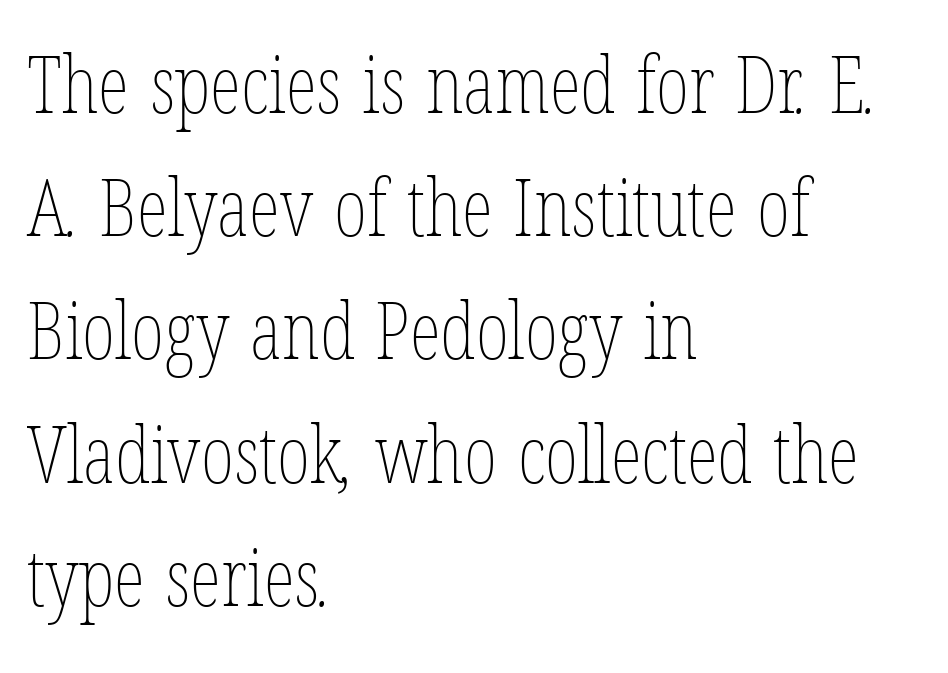
{"bold": "no", "weight": "thin", "width": "condensed", "stroke_contrast": "low", "x_height": "medium", "monospaced": "no", "underline": "no", "align": "left", "line_spacing": "normal", "line_spacing_ratio": 1.54, "letter_spacing": "normal", "letter_spacing_em": 0.0, "glyph_px": 80}
